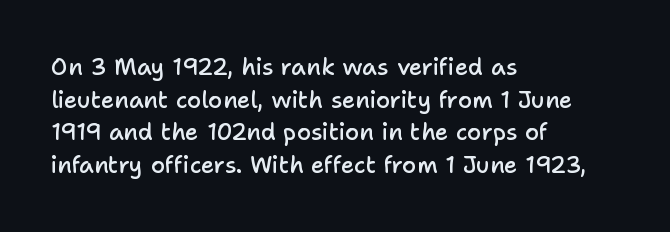
{"italic": "no", "bold": "semi", "underline": "no", "align": "left", "line_spacing": "normal", "line_spacing_ratio": 1.42, "letter_spacing": "normal", "letter_spacing_em": 0.0, "glyph_px": 23}
